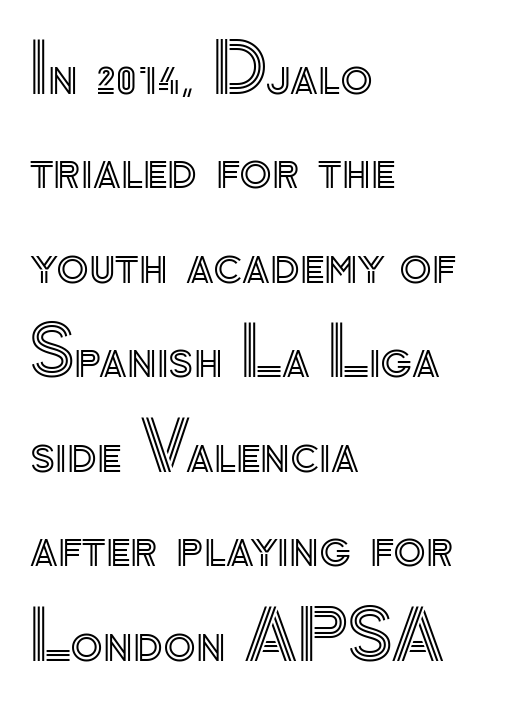
{"italic": "no", "width": "normal", "x_height": "small", "monospaced": "no", "underline": "no", "align": "left", "line_spacing": "normal", "line_spacing_ratio": 1.41, "letter_spacing": "normal", "letter_spacing_em": 0.0, "glyph_px": 67}
